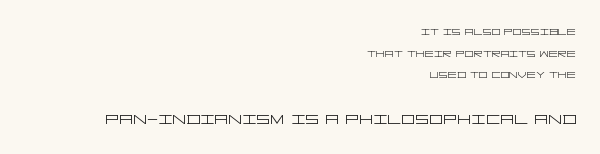
The image shows 22 px text type, upright; set right-aligned, normal line spacing (1.54x), normal letter spacing, not underlined; the second (bottom) block is 1.57x larger.
